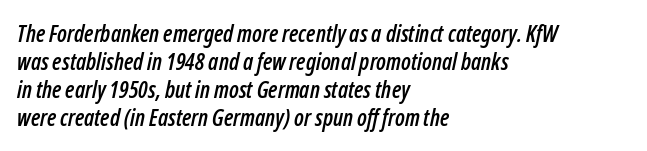
{"italic": "yes", "lean": "right", "slant_degrees": 12, "underline": "no", "align": "left", "line_spacing_ratio": 1.22, "letter_spacing": "normal", "letter_spacing_em": 0.0, "glyph_px": 23}
